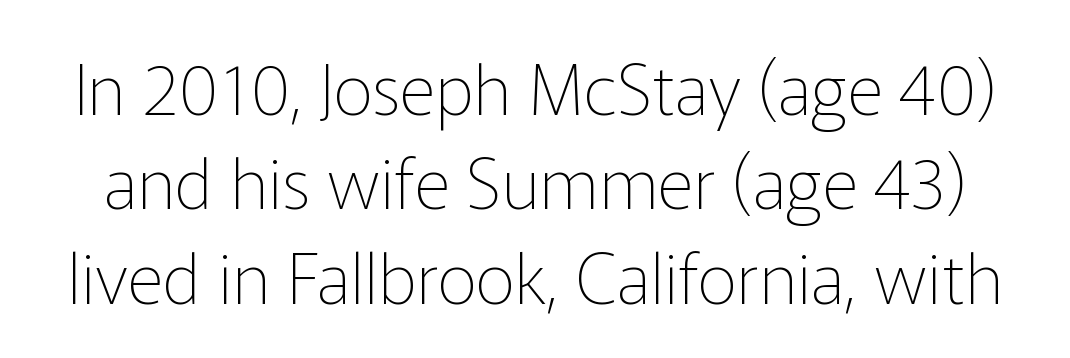
{"serif": "no", "italic": "no", "bold": "no", "weight": "thin", "width": "normal", "stroke_contrast": "low", "x_height": "medium", "monospaced": "no", "underline": "no", "line_spacing": "normal", "line_spacing_ratio": 1.35, "letter_spacing": "normal", "letter_spacing_em": 0.0, "glyph_px": 70}
